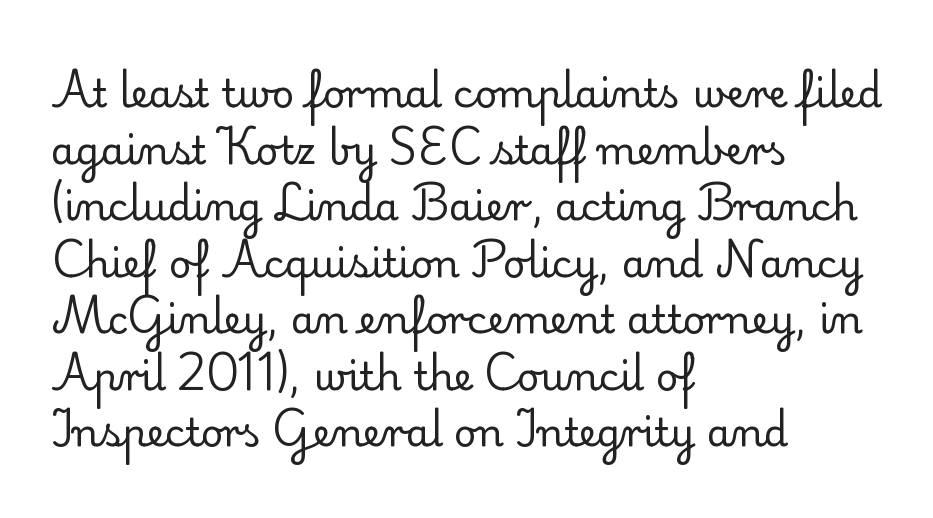
Q: Is the text bold? A: No.
Q: Is the text italic (slanted)? A: No, it is upright.
Q: Is the typeface a serif or a sans-serif typeface? A: Serif.
Q: Is the text underlined? A: No.
Q: How is the paragraph aligned? A: Left-aligned.
Q: Is the spacing between letters normal or unusually wide? A: Normal.
Q: Is the spacing between lines tight, normal or loose? A: Normal.
Q: Width (condensed, normal, or wide)? A: Normal.
Q: Stroke contrast? A: Low.
Q: x-height? A: Small.
Q: Monospaced? A: No.
